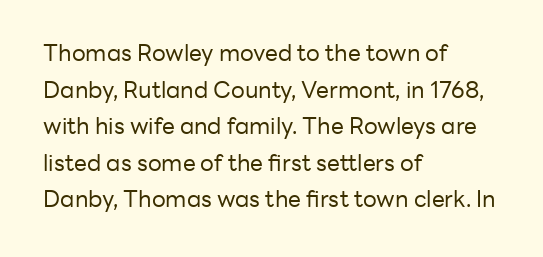
Notice how descenders clear the ascenders below comfortably — that's standard leading. Heft: none added — not bold. Posture: upright roman. The tracking reads as untouched default to a designer's eye. If you drew a ruler down the left edge, every line would touch it.
